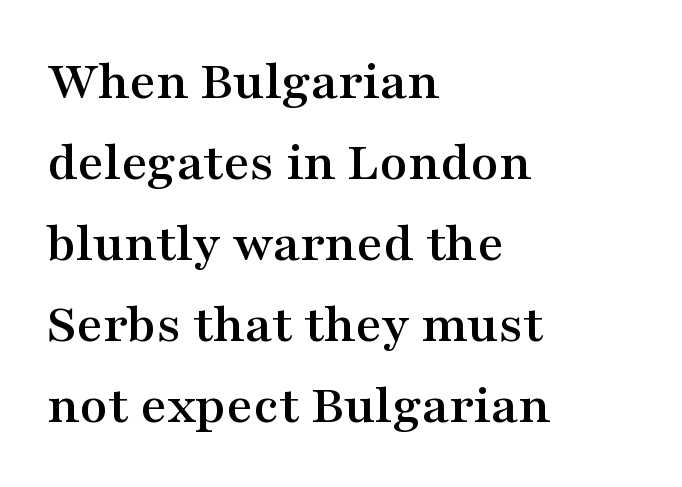
{"serif": "yes", "italic": "no", "width": "wide", "stroke_contrast": "medium", "x_height": "medium", "monospaced": "no", "underline": "no", "align": "left", "line_spacing": "normal", "line_spacing_ratio": 1.42, "letter_spacing": "normal", "letter_spacing_em": 0.0, "glyph_px": 57}
